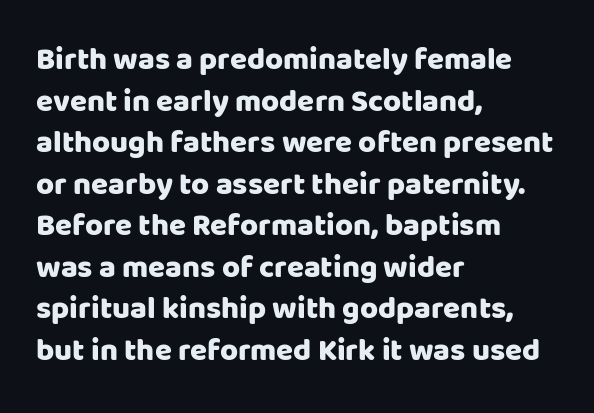
The image shows 31 px sans-serif type, upright; set left-aligned, normal line spacing (1.34x), normal letter spacing, not underlined; low stroke contrast and a large x-height.
